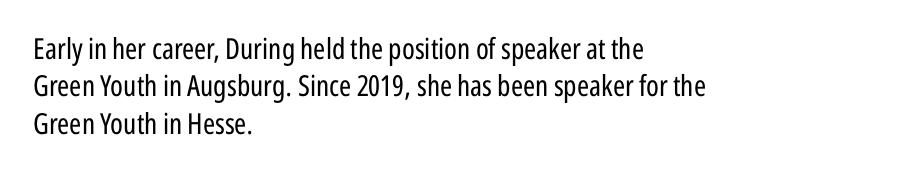
The image shows 29 px regular-weight, condensed sans-serif type, upright; set left-aligned, normal line spacing (1.29x), normal letter spacing, not underlined; low stroke contrast and a medium x-height.
